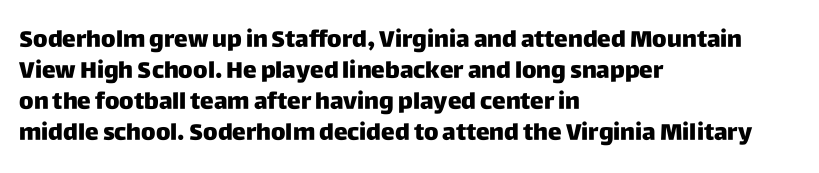
The image shows 23 px bold type, upright; set left-aligned, normal line spacing (1.35x), normal letter spacing, not underlined.
